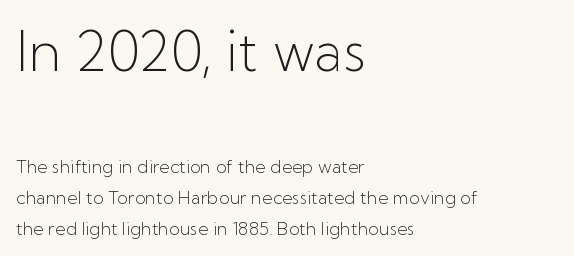
The image shows 55 px light sans-serif type, upright; set left-aligned, line spacing 1.72x, normal letter spacing, not underlined; the first (top) block is 3.06x larger; low stroke contrast and a medium x-height.
